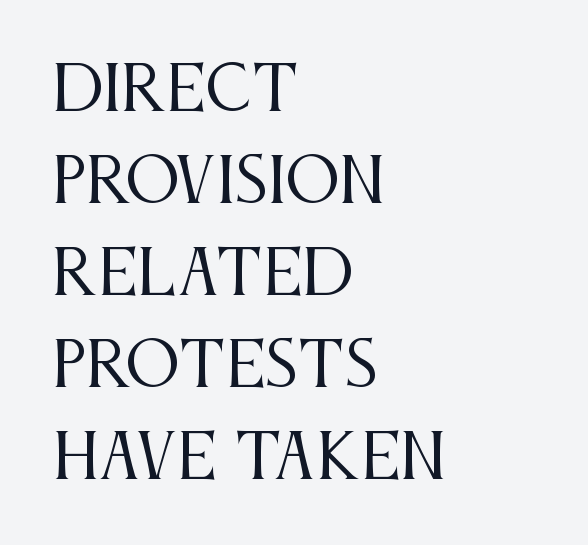
Q: Is the text bold? A: No.
Q: Is the text italic (slanted)? A: No, it is upright.
Q: Is the typeface a serif or a sans-serif typeface? A: Serif.
Q: Is the text underlined? A: No.
Q: How is the paragraph aligned? A: Left-aligned.
Q: Is the spacing between letters normal or unusually wide? A: Normal.
Q: Is the spacing between lines tight, normal or loose? A: Normal.
Q: Width (condensed, normal, or wide)? A: Condensed.
Q: Stroke contrast? A: Medium.
Q: x-height? A: Large.
Q: Monospaced? A: No.
